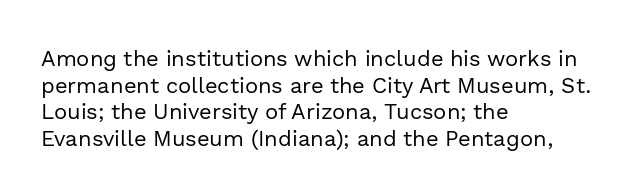
Q: Is the text bold? A: No.
Q: Is the text italic (slanted)? A: No, it is upright.
Q: Is the text underlined? A: No.
Q: How is the paragraph aligned? A: Left-aligned.
Q: Is the spacing between letters normal or unusually wide? A: Normal.
